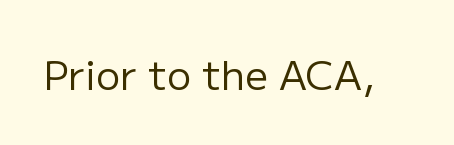
No italicization has been applied; the sample stays upright. The space directly below the letters is spotless. There is no visible air inserted between adjacent glyphs. Is this a heavy cut? Hardly; it is regular or lighter.
